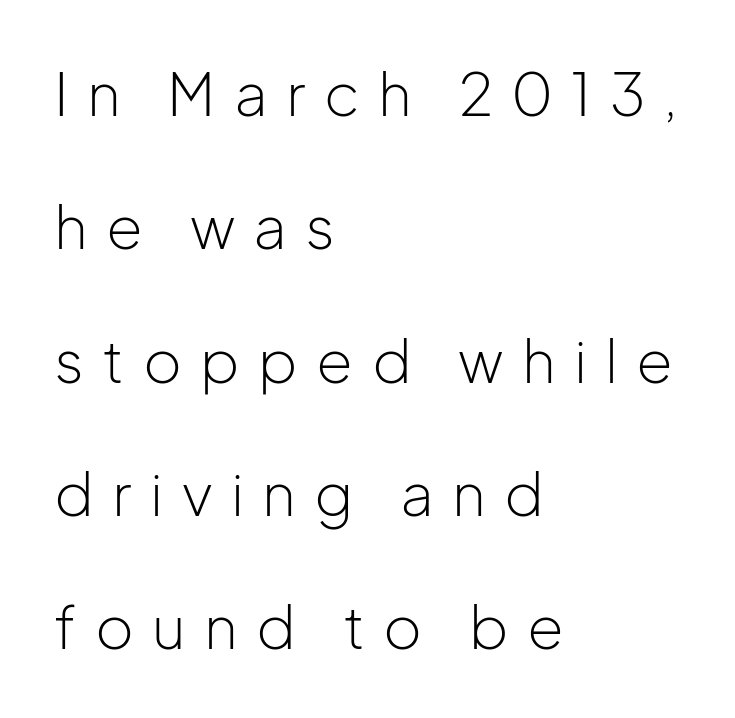
Loose tracking; the words dissolve into strings of separated letters. Unbolded letterforms with no extra heft. Spacing verdict: proportional, widths tailored to each character. Where is the straight margin? On the left. Notice the wide empty band between every row — that's loose leading. Stroke terminals: plain, sans-serif.
